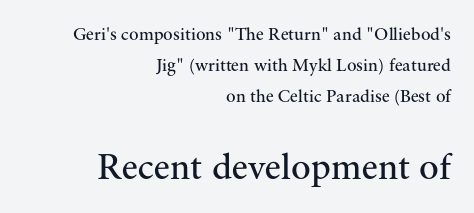
Any mark beneath the type? The region is blank. These lines keep a tight, regular rhythm from letter to letter. A typesetter would call this proportional, since set widths differ per character. Of the two passages, the one underneath uses the larger point size. The font sits on the lighter half of the weight spectrum, regular included.
